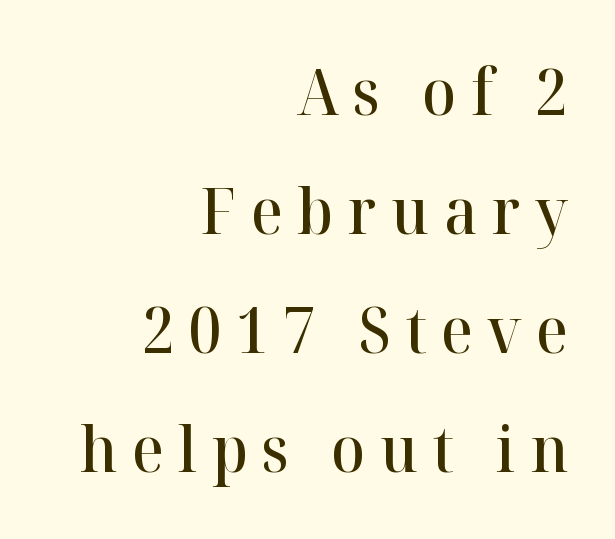
{"serif": "yes", "italic": "no", "bold": "semi", "weight": "semibold", "width": "normal", "stroke_contrast": "high", "x_height": "medium", "monospaced": "no", "underline": "no", "align": "right", "line_spacing_ratio": 1.89, "letter_spacing": "wide", "letter_spacing_em": 0.23, "glyph_px": 63}
